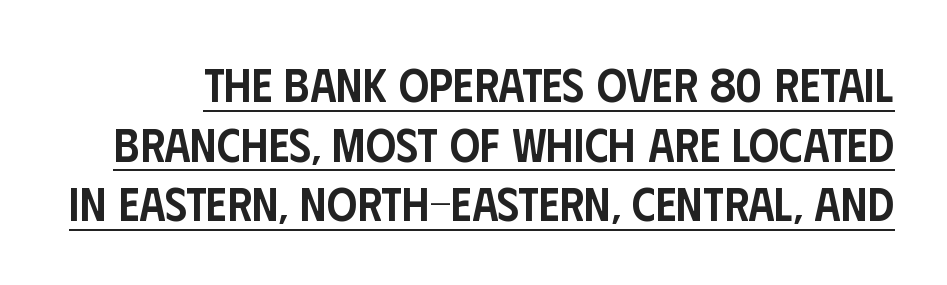
Inter-character spacing is left at the font's built-in metrics. This rendering employs a face without finishing strokes, i.e., a sans-serif. Every word sits above its own underline. Typographic density is moderately raised because the face is semibold. The lettering holds an erect, upright posture throughout.
